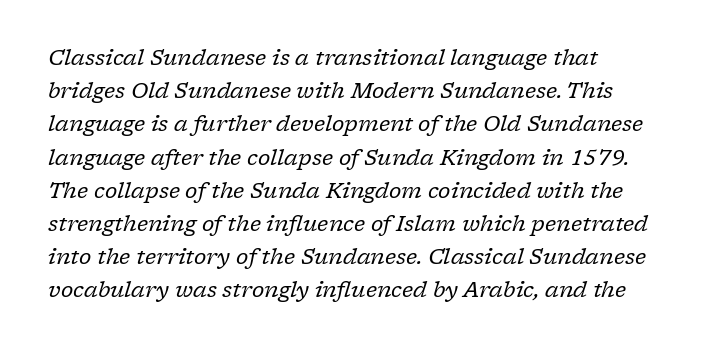
The image shows 21 px text type, italic (leaning right); set left-aligned, normal line spacing (1.58x), normal letter spacing, not underlined.
